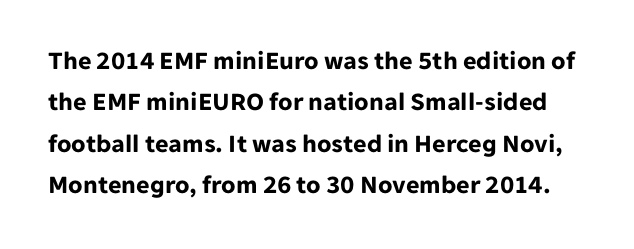
Q: Is the text bold? A: Yes.
Q: Is the text italic (slanted)? A: No, it is upright.
Q: Is the text underlined? A: No.
Q: Is the spacing between letters normal or unusually wide? A: Normal.
Q: Is the spacing between lines tight, normal or loose? A: Normal.
